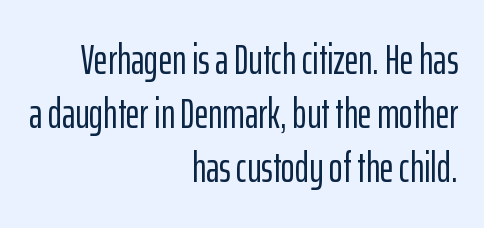
{"serif": "no", "italic": "no", "width": "condensed", "stroke_contrast": "low", "x_height": "medium", "monospaced": "no", "underline": "no", "align": "right", "line_spacing": "normal", "line_spacing_ratio": 1.29, "letter_spacing": "normal", "letter_spacing_em": 0.0, "glyph_px": 42}
